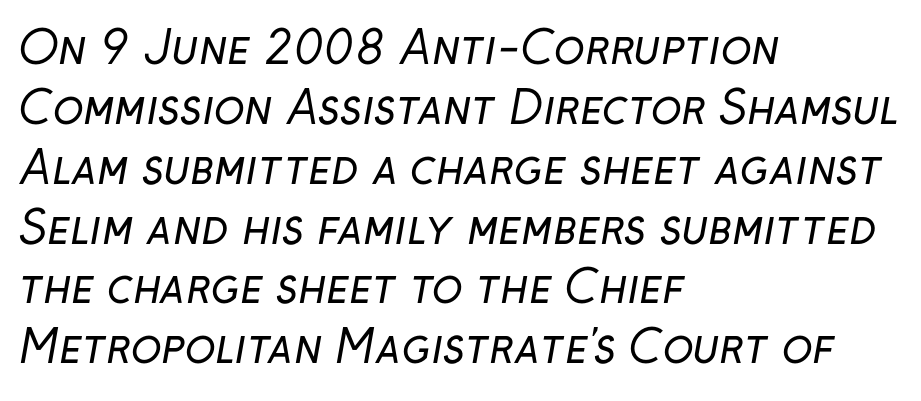
Q: Is the text bold? A: No.
Q: Is the typeface a serif or a sans-serif typeface? A: Sans-serif.
Q: Is the text underlined? A: No.
Q: How is the paragraph aligned? A: Left-aligned.
Q: Is the spacing between letters normal or unusually wide? A: Normal.
Q: Is the spacing between lines tight, normal or loose? A: Normal.
Q: Width (condensed, normal, or wide)? A: Normal.
Q: Stroke contrast? A: Low.
Q: x-height? A: Medium.
Q: Monospaced? A: No.
